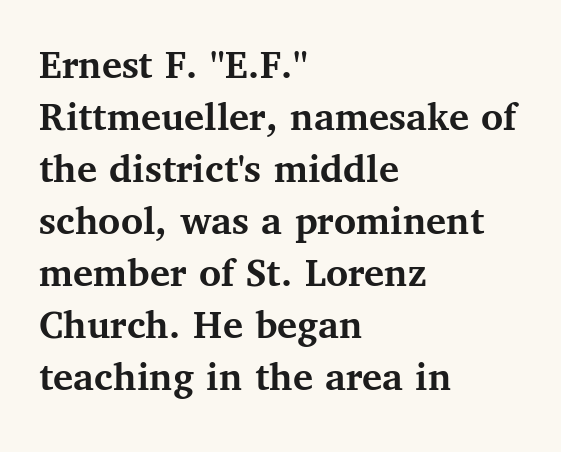
{"serif": "yes", "italic": "no", "bold": "yes", "weight": "semibold", "width": "normal", "stroke_contrast": "medium", "x_height": "medium", "monospaced": "no", "underline": "no", "align": "left", "line_spacing_ratio": 1.24, "letter_spacing": "normal", "letter_spacing_em": 0.0, "glyph_px": 42}
